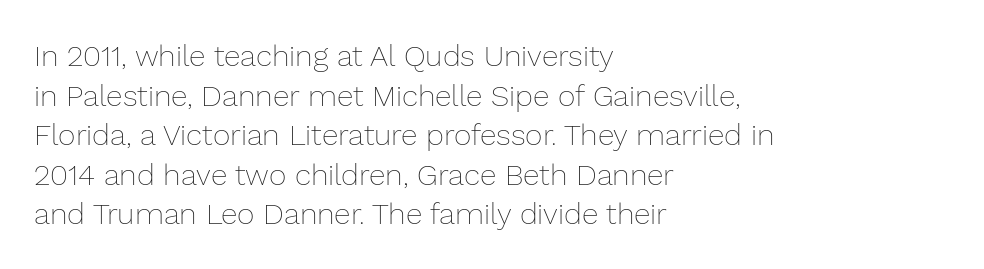
Q: Is the text bold? A: No.
Q: Is the text italic (slanted)? A: No, it is upright.
Q: Is the text underlined? A: No.
Q: How is the paragraph aligned? A: Left-aligned.
Q: Is the spacing between letters normal or unusually wide? A: Normal.
Q: Is the spacing between lines tight, normal or loose? A: Normal.
Q: Width (condensed, normal, or wide)? A: Normal.
Q: Stroke contrast? A: Low.
Q: x-height? A: Medium.
Q: Monospaced? A: No.
